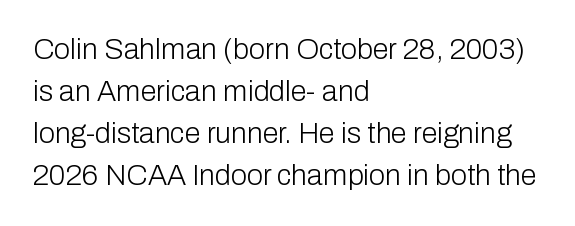
{"serif": "no", "italic": "no", "bold": "no", "weight": "light", "width": "normal", "stroke_contrast": "low", "x_height": "medium", "monospaced": "no", "underline": "no", "align": "left", "line_spacing": "normal", "line_spacing_ratio": 1.45, "letter_spacing": "normal", "letter_spacing_em": 0.0, "glyph_px": 29}
